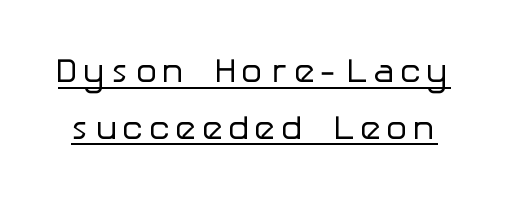
{"serif": "no", "italic": "no", "bold": "no", "weight": "regular", "width": "normal", "stroke_contrast": "low", "x_height": "medium", "underline": "yes", "line_spacing": "normal", "line_spacing_ratio": 1.67, "glyph_px": 34}
